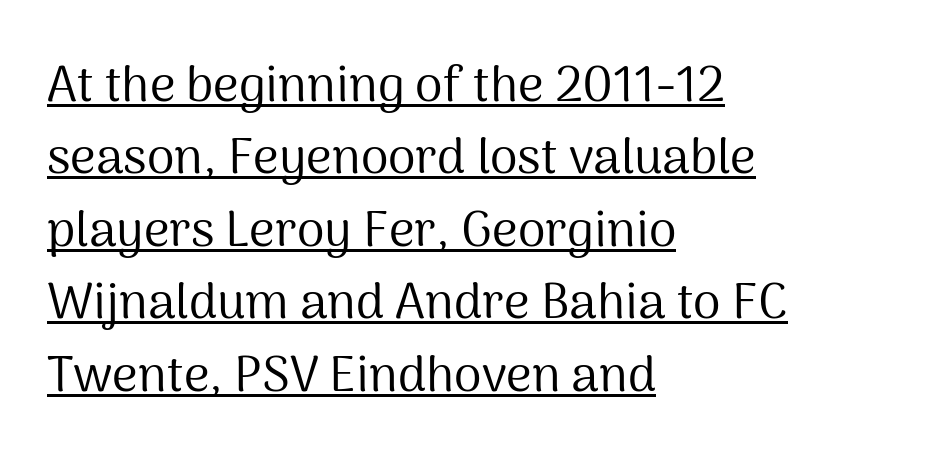
Q: Is the text bold? A: No.
Q: Is the text italic (slanted)? A: No, it is upright.
Q: Is the typeface a serif or a sans-serif typeface? A: Sans-serif.
Q: Is the text underlined? A: Yes.
Q: How is the paragraph aligned? A: Left-aligned.
Q: Is the spacing between letters normal or unusually wide? A: Normal.
Q: Is the spacing between lines tight, normal or loose? A: Normal.
Q: Width (condensed, normal, or wide)? A: Normal.
Q: Stroke contrast? A: Medium.
Q: x-height? A: Medium.
Q: Monospaced? A: No.
